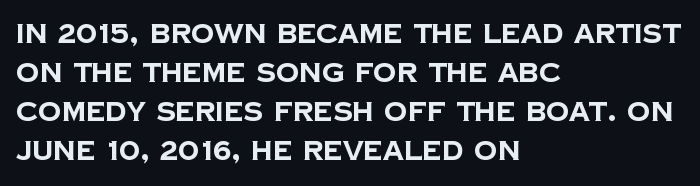
{"bold": "yes", "underline": "no", "align": "left", "line_spacing": "normal", "line_spacing_ratio": 1.5, "letter_spacing": "normal", "letter_spacing_em": 0.0, "glyph_px": 26}
